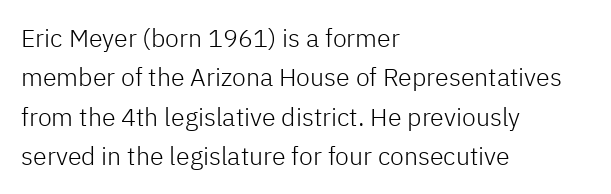
This block has exactly the height ordinary leading produces. Heft: none added — not bold. The face used here is rendered with its standard letterfit. Horizontally, the lines are justified to the leading edge only.
